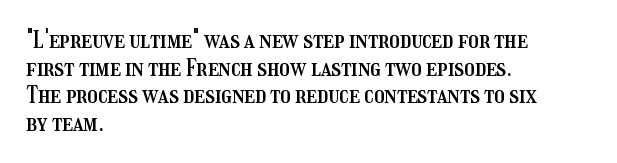
The line texture is even and compact thanks to regular tracking. These lines stack with their left ends in a neat column. The lettering stays uniformly vertical, giving the passage a roman look. Check the space under the baseline: it is left empty.
